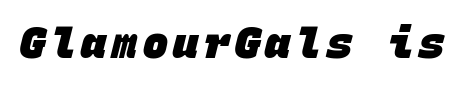
Q: Is the text bold? A: Yes.
Q: Is the typeface a serif or a sans-serif typeface? A: Sans-serif.
Q: Is the text underlined? A: No.
Q: Width (condensed, normal, or wide)? A: Normal.
Q: Stroke contrast? A: Low.
Q: x-height? A: Large.
Q: Monospaced? A: Yes.
